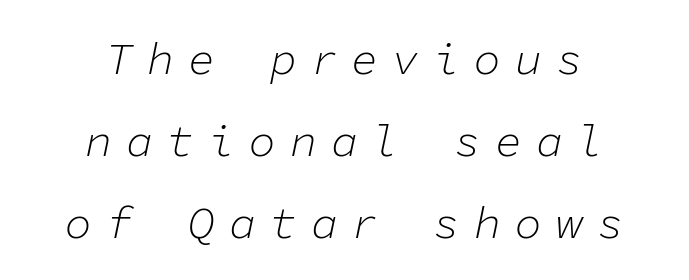
Q: Is the text bold? A: No.
Q: Is the text italic (slanted)? A: Yes, it leans right by about 11 degrees.
Q: Is the text underlined? A: No.
Q: How is the paragraph aligned? A: Centered.
Q: Is the spacing between letters normal or unusually wide? A: Unusually wide.
Q: Width (condensed, normal, or wide)? A: Normal.
Q: Stroke contrast? A: Low.
Q: x-height? A: Medium.
Q: Monospaced? A: Yes.
